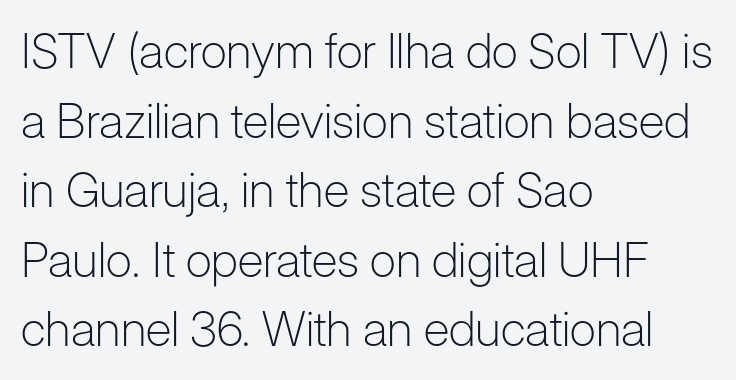
The image shows 48 px light sans-serif type, upright; set left-aligned, normal line spacing (1.45x), normal letter spacing, not underlined; low stroke contrast and a medium x-height.
